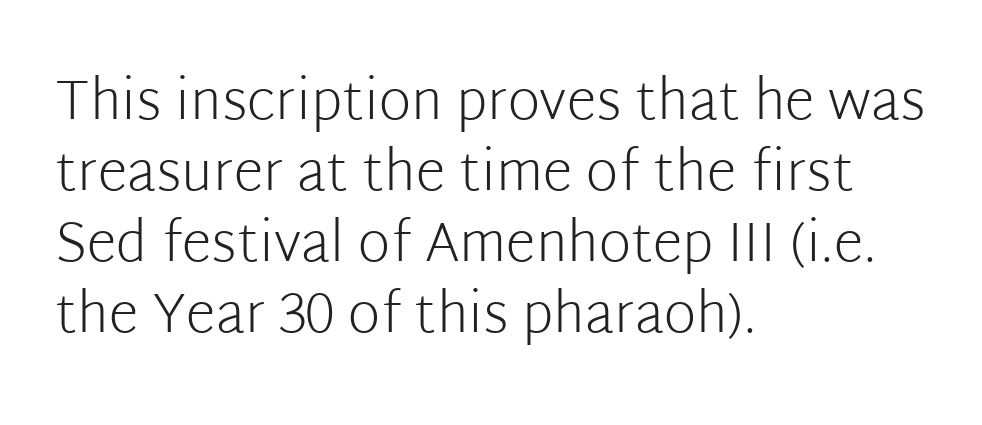
Q: Is the text bold? A: No.
Q: Is the text italic (slanted)? A: No, it is upright.
Q: Is the typeface a serif or a sans-serif typeface? A: Sans-serif.
Q: Is the text underlined? A: No.
Q: How is the paragraph aligned? A: Left-aligned.
Q: Is the spacing between letters normal or unusually wide? A: Normal.
Q: Is the spacing between lines tight, normal or loose? A: Normal.
Q: Width (condensed, normal, or wide)? A: Normal.
Q: Stroke contrast? A: Low.
Q: x-height? A: Medium.
Q: Monospaced? A: No.
